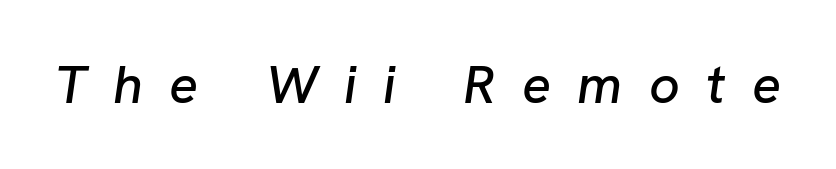
Yep, that's italic — everything's leaning. Descender tails drop into unmarked territory. Proportional: the letters do not fall into vertical columns. A typesetter would call this heavily tracked-out type.
